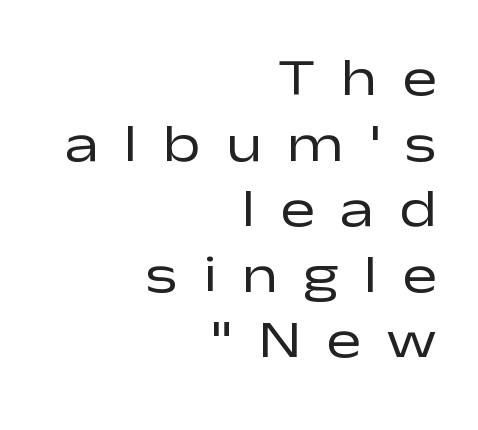
The image shows 52 px regular-weight, wide sans-serif type, upright; set right-aligned, normal line spacing (1.26x), unusually wide letter spacing (+0.48 em), not underlined; low stroke contrast and a medium x-height.
